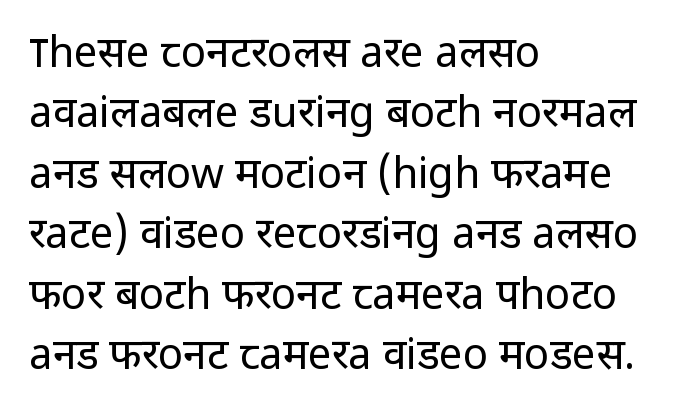
Q: Is the text bold? A: No.
Q: Is the text italic (slanted)? A: No, it is upright.
Q: Is the typeface a serif or a sans-serif typeface? A: Sans-serif.
Q: Is the text underlined? A: No.
Q: How is the paragraph aligned? A: Left-aligned.
Q: Is the spacing between letters normal or unusually wide? A: Normal.
Q: Is the spacing between lines tight, normal or loose? A: Normal.
Q: Width (condensed, normal, or wide)? A: Normal.
Q: Stroke contrast? A: Low.
Q: x-height? A: Medium.
Q: Monospaced? A: No.
